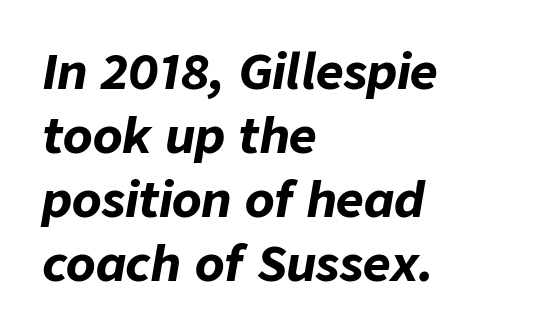
A typesetter would mark this as italic. Plenty of ink on the page — the face is bold. The rendering anchors every line to the left-hand side. Check under the words: just untouched page. A normal amount of white space separates one row of letters from the next.
